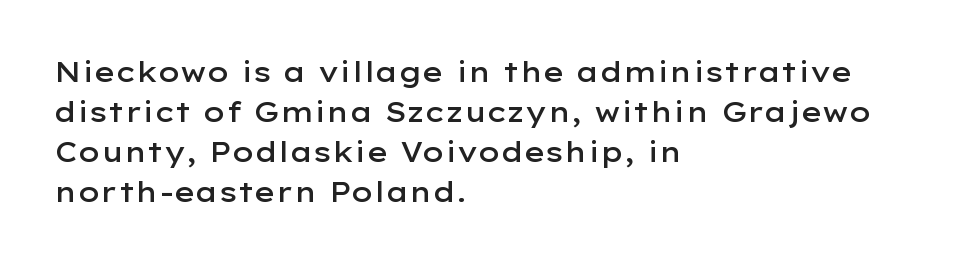
Is the type bold? Partly — it's a semibold, heavier than regular but not fully bold. Does the lettering tilt? It doesn't — this is upright. A bare baseline throughout the passage. Caption: multi-line text, flush left, ragged right. Varying glyph widths throughout — classic text-font behaviour. Words appear dense and cohesive because spacing is normal.
